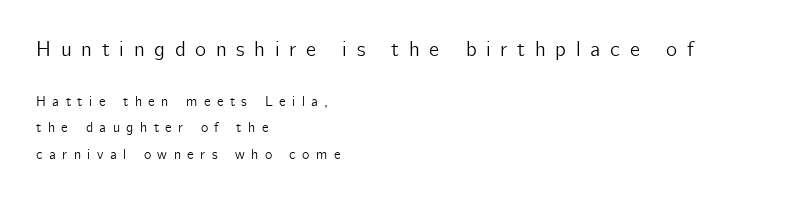
Q: Is the text italic (slanted)? A: No, it is upright.
Q: Is the text underlined? A: No.
Q: How is the paragraph aligned? A: Left-aligned.
Q: Is the spacing between letters normal or unusually wide? A: Unusually wide.
Q: Is the spacing between lines tight, normal or loose? A: Loose.
Q: Which block of text is set in a larger size, the first (top) or the second (bottom)? A: The first (top) one.
